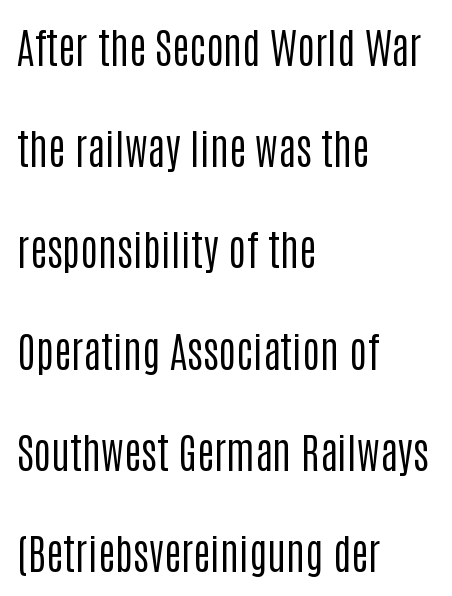
{"serif": "no", "italic": "no", "bold": "no", "weight": "regular", "width": "condensed", "stroke_contrast": "low", "x_height": "large", "monospaced": "no", "underline": "no", "align": "left", "line_spacing": "loose", "line_spacing_ratio": 2.41, "letter_spacing": "normal", "letter_spacing_em": 0.0, "glyph_px": 42}
